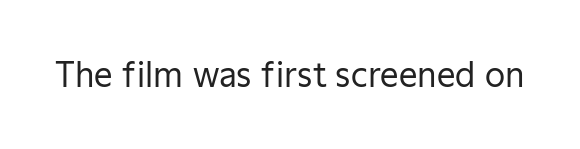
The image shows 33 px regular-weight sans-serif type, upright; set normal letter spacing, not underlined; low stroke contrast and a medium x-height.
